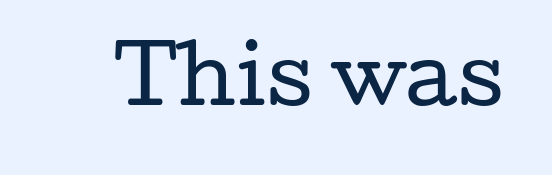
A typesetter would call this zero additional tracking. Spacing verdict: proportional, widths tailored to each character. The letters stand straight up with perfectly vertical stems. Letters have the restrained weight of plain body copy at most. Is this a sans? No — the strokes have serifs. The gap between lines stays unmarked.
